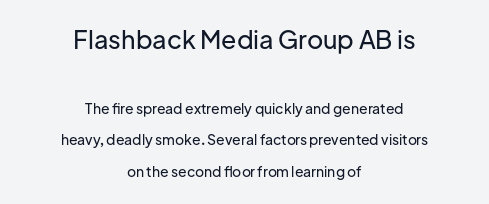
{"italic": "no", "underline": "no", "align": "center", "line_spacing": "loose", "line_spacing_ratio": 2.24, "letter_spacing": "normal", "letter_spacing_em": 0.0, "larger_block": "first", "size_ratio": 1.79, "glyph_px": 25}
